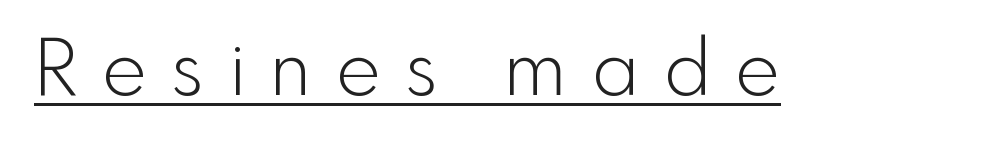
Q: Is the text bold? A: No.
Q: Is the text italic (slanted)? A: No, it is upright.
Q: Is the typeface a serif or a sans-serif typeface? A: Sans-serif.
Q: Is the text underlined? A: Yes.
Q: Is the spacing between letters normal or unusually wide? A: Unusually wide.
Q: Width (condensed, normal, or wide)? A: Normal.
Q: x-height? A: Small.
Q: Monospaced? A: No.
